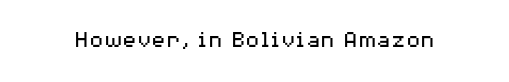
{"italic": "no", "bold": "no", "underline": "no", "letter_spacing": "normal", "letter_spacing_em": 0.0, "glyph_px": 24}
